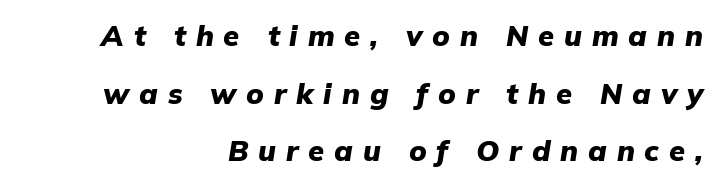
The image shows 29 px heavy type, italic (leaning right); set right-aligned, loose line spacing (1.99x), unusually wide letter spacing (+0.34 em), not underlined; low stroke contrast and a medium x-height.
